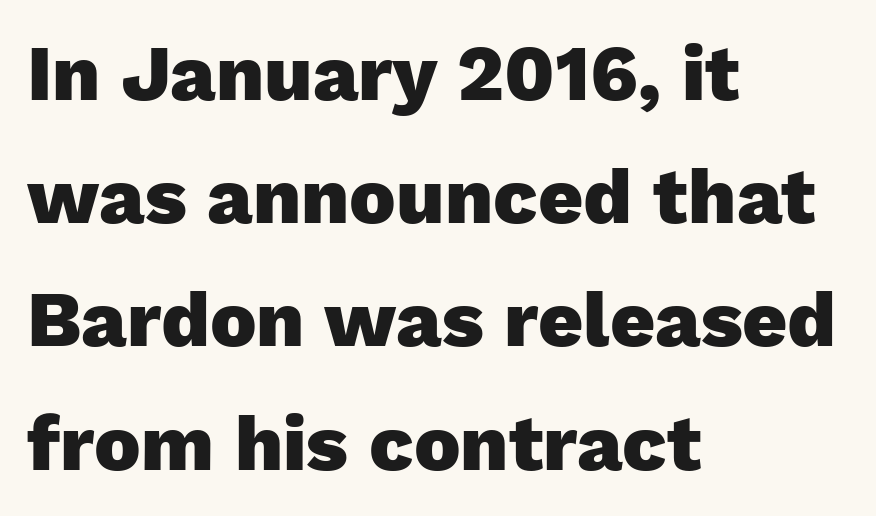
{"serif": "no", "italic": "no", "bold": "yes", "weight": "heavy", "width": "normal", "stroke_contrast": "low", "x_height": "medium", "monospaced": "no", "underline": "no", "align": "left", "line_spacing": "normal", "line_spacing_ratio": 1.58, "letter_spacing": "normal", "letter_spacing_em": 0.0, "glyph_px": 78}
